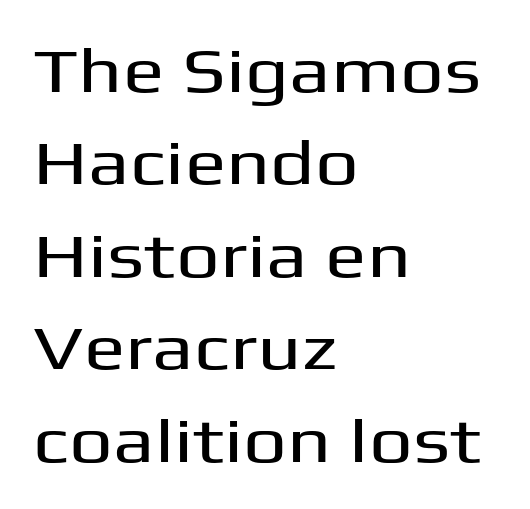
{"serif": "no", "italic": "no", "width": "wide", "stroke_contrast": "medium", "x_height": "medium", "monospaced": "no", "underline": "no", "align": "left", "line_spacing": "normal", "line_spacing_ratio": 1.49, "letter_spacing": "normal", "letter_spacing_em": 0.0, "glyph_px": 62}
